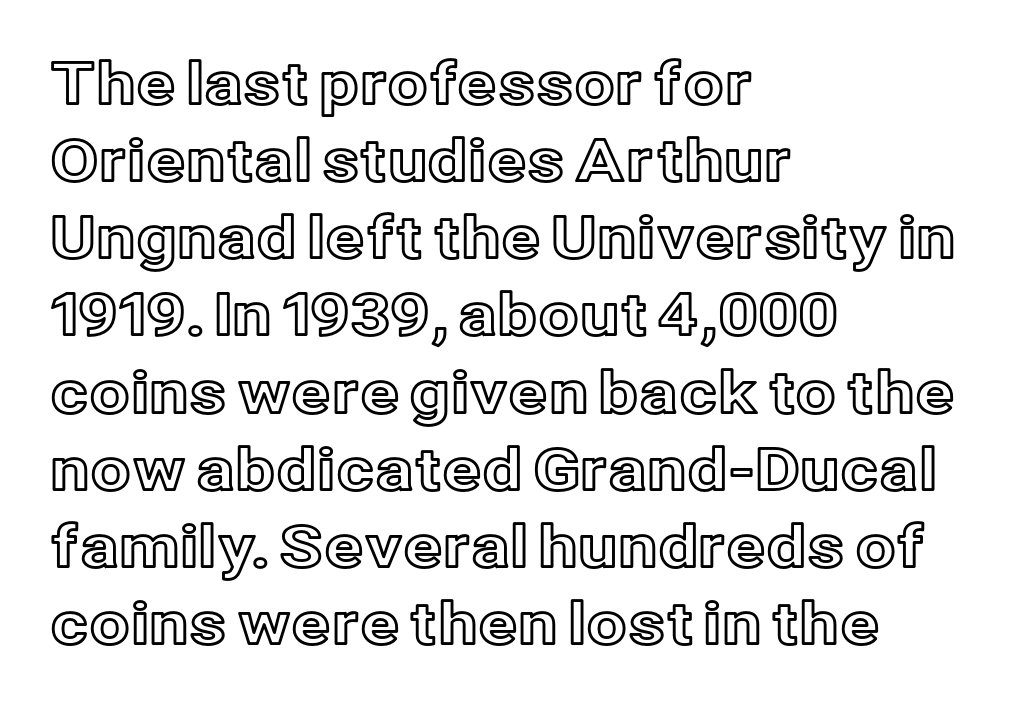
The image shows 58 px text type, upright; set left-aligned, normal line spacing (1.33x), normal letter spacing, not underlined; a medium x-height.
